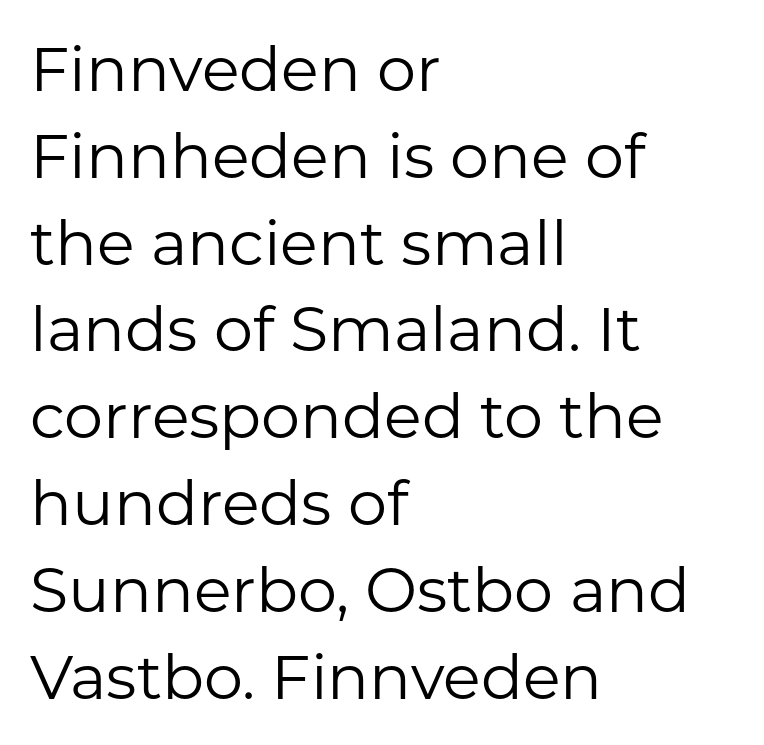
Q: Is the text bold? A: No.
Q: Is the text italic (slanted)? A: No, it is upright.
Q: Is the typeface a serif or a sans-serif typeface? A: Sans-serif.
Q: Is the text underlined? A: No.
Q: How is the paragraph aligned? A: Left-aligned.
Q: Is the spacing between letters normal or unusually wide? A: Normal.
Q: Is the spacing between lines tight, normal or loose? A: Normal.
Q: Width (condensed, normal, or wide)? A: Normal.
Q: Stroke contrast? A: Low.
Q: x-height? A: Medium.
Q: Monospaced? A: No.
